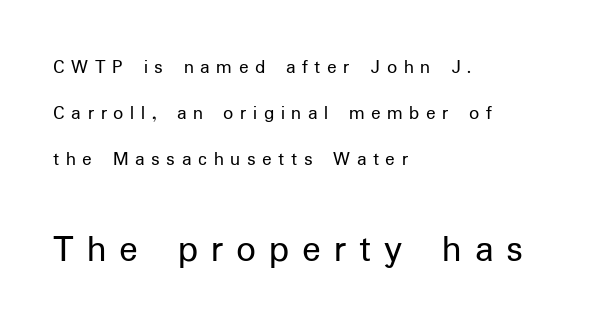
Q: Is the text bold? A: No.
Q: Is the text italic (slanted)? A: No, it is upright.
Q: Is the typeface a serif or a sans-serif typeface? A: Sans-serif.
Q: Is the text underlined? A: No.
Q: How is the paragraph aligned? A: Left-aligned.
Q: Is the spacing between letters normal or unusually wide? A: Unusually wide.
Q: Is the spacing between lines tight, normal or loose? A: Loose.
Q: Which block of text is set in a larger size, the first (top) or the second (bottom)? A: The second (bottom) one.
Q: Width (condensed, normal, or wide)? A: Normal.
Q: Stroke contrast? A: Low.
Q: x-height? A: Medium.
Q: Monospaced? A: No.
